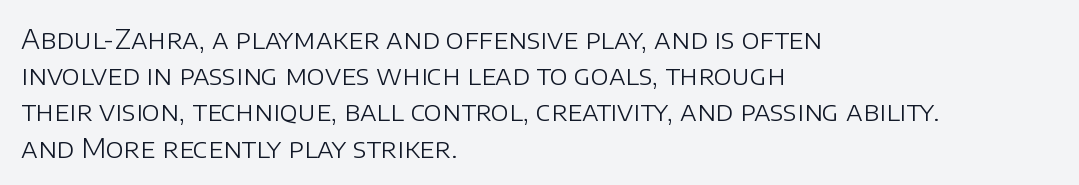
Q: Is the text bold? A: No.
Q: Is the text italic (slanted)? A: No, it is upright.
Q: Is the text underlined? A: No.
Q: How is the paragraph aligned? A: Left-aligned.
Q: Is the spacing between letters normal or unusually wide? A: Normal.
Q: Is the spacing between lines tight, normal or loose? A: Normal.
